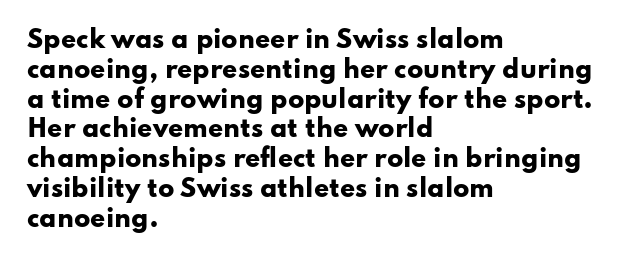
Every character sits straight up, as roman type does. This rendering uses left alignment, leaving the right contour irregular. Letters rest on an invisible, unmarked baseline. The passage shown has conventional tracking throughout. Pretty heavy lettering here — definitely bold.
